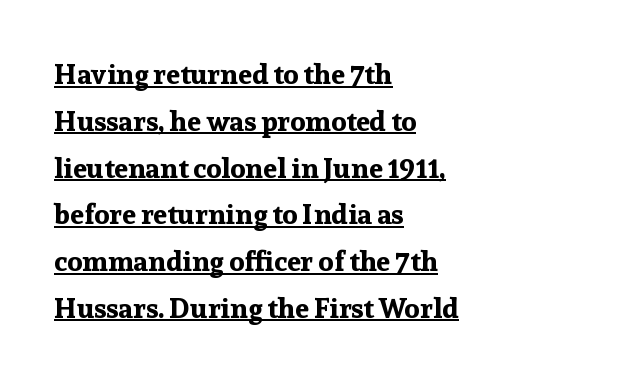
The image shows 28 px bold serif type, upright; set left-aligned, normal line spacing (1.67x), normal letter spacing, underlined; low stroke contrast and a medium x-height.
